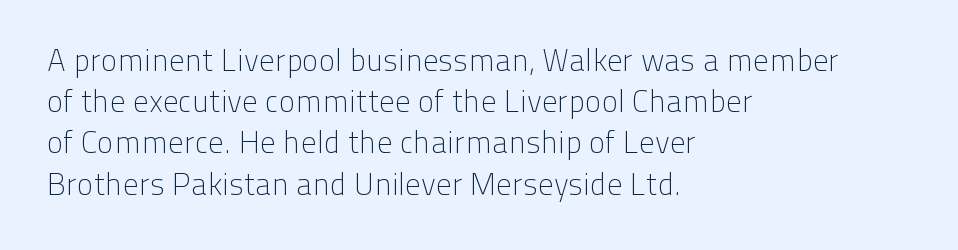
Q: Is the text bold? A: No.
Q: Is the text italic (slanted)? A: No, it is upright.
Q: Is the typeface a serif or a sans-serif typeface? A: Sans-serif.
Q: Is the text underlined? A: No.
Q: How is the paragraph aligned? A: Left-aligned.
Q: Is the spacing between letters normal or unusually wide? A: Normal.
Q: Is the spacing between lines tight, normal or loose? A: Normal.
Q: Width (condensed, normal, or wide)? A: Normal.
Q: Stroke contrast? A: Low.
Q: x-height? A: Medium.
Q: Monospaced? A: No.
